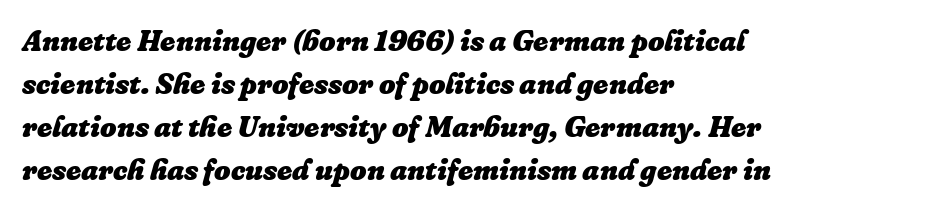
The rendering uses natural spacing where letterforms have individual widths. Whoever set this chose a conventional vertical rhythm. Left-aligned paragraph, ragged on the right. Characters are canted at an angle relative to the baseline's perpendicular. No extra tracking has been applied to these lines. Underlining? Definitely not there.
